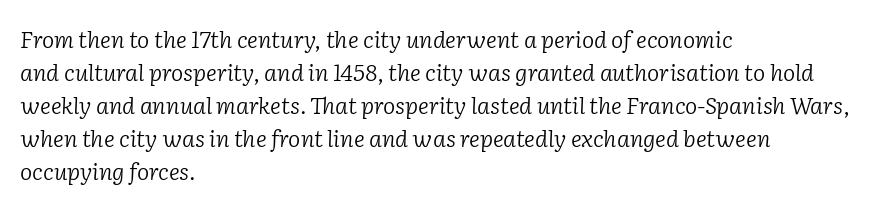
The image shows 23 px text type, italic (leaning right); set left-aligned, normal line spacing (1.44x), normal letter spacing, not underlined.
